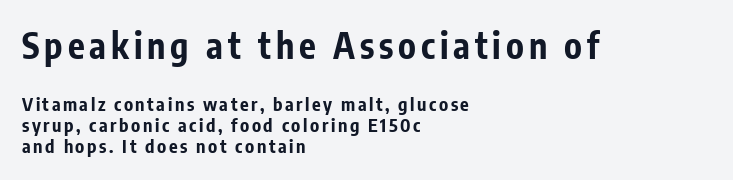
{"serif": "no", "italic": "no", "bold": "yes", "weight": "bold", "width": "condensed", "stroke_contrast": "low", "x_height": "medium", "monospaced": "no", "underline": "no", "align": "left", "line_spacing_ratio": 1.19, "larger_block": "first", "size_ratio": 1.94, "glyph_px": 35}
